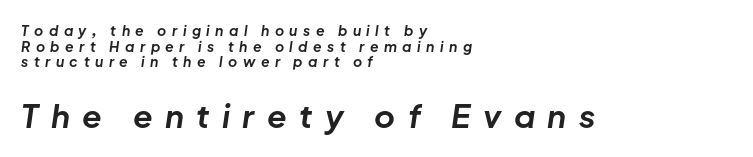
Does extra space separate the letters? Yes, quite a lot of it. Vertically, the passage feels compressed, each row crowding the next. Check the space under the baseline: it is left empty. Whoever set this made the second block the dominant, larger element.
